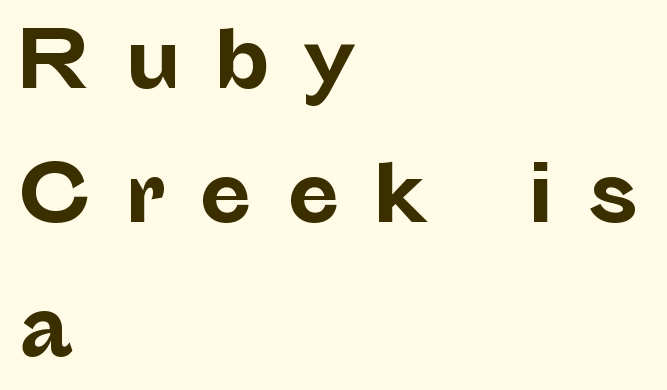
{"serif": "no", "italic": "no", "bold": "yes", "weight": "bold", "width": "normal", "stroke_contrast": "low", "x_height": "medium", "monospaced": "no", "underline": "no", "align": "left", "line_spacing_ratio": 1.72, "letter_spacing": "wide", "letter_spacing_em": 0.43, "glyph_px": 78}
